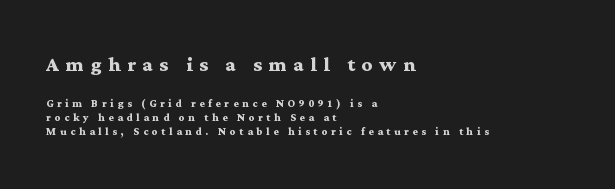
The image shows 26 px bold type, upright; set left-aligned, tight line spacing (1.01x), unusually wide letter spacing (+0.26 em), not underlined; the first (top) block is 1.86x larger.
